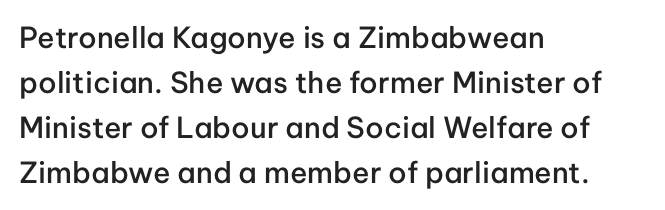
The image shows 29 px semibold sans-serif type, upright; set left-aligned, normal line spacing (1.55x), normal letter spacing, not underlined; low stroke contrast and a medium x-height.
